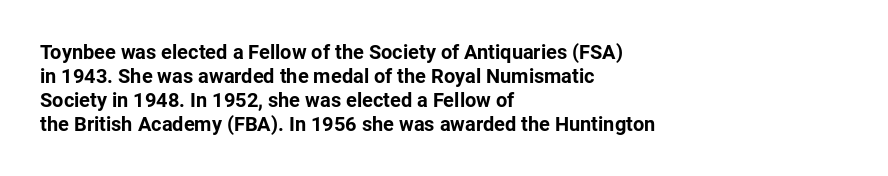
Q: Is the text bold? A: Yes.
Q: Is the text italic (slanted)? A: No, it is upright.
Q: Is the text underlined? A: No.
Q: How is the paragraph aligned? A: Left-aligned.
Q: Is the spacing between letters normal or unusually wide? A: Normal.
